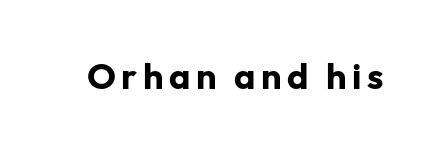
Q: Is the text bold? A: Yes.
Q: Is the text italic (slanted)? A: No, it is upright.
Q: Is the typeface a serif or a sans-serif typeface? A: Sans-serif.
Q: Is the text underlined? A: No.
Q: Width (condensed, normal, or wide)? A: Normal.
Q: Stroke contrast? A: Low.
Q: x-height? A: Medium.
Q: Monospaced? A: No.
